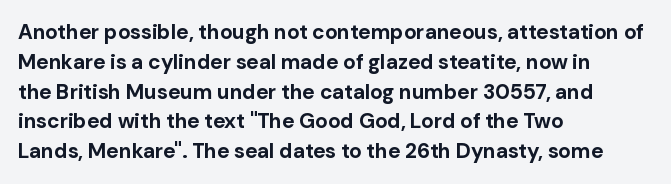
A bare baseline throughout the passage. Heavy-handed strokes throughout: this text is bold. Style check: upright. The setting favours the left margin, as ordinary paragraphs usually do. How are the letters spaced? Ordinarily, with no added tracking.
